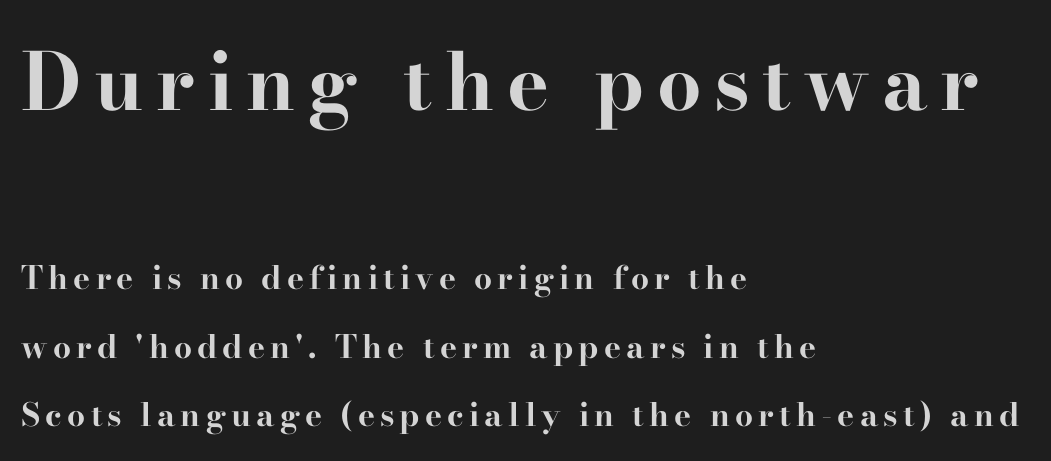
Q: Is the text bold? A: Yes.
Q: Is the text italic (slanted)? A: No, it is upright.
Q: Is the typeface a serif or a sans-serif typeface? A: Serif.
Q: Is the text underlined? A: No.
Q: How is the paragraph aligned? A: Left-aligned.
Q: Is the spacing between lines tight, normal or loose? A: Loose.
Q: Which block of text is set in a larger size, the first (top) or the second (bottom)? A: The first (top) one.
Q: Width (condensed, normal, or wide)? A: Wide.
Q: Stroke contrast? A: High.
Q: x-height? A: Small.
Q: Monospaced? A: No.
